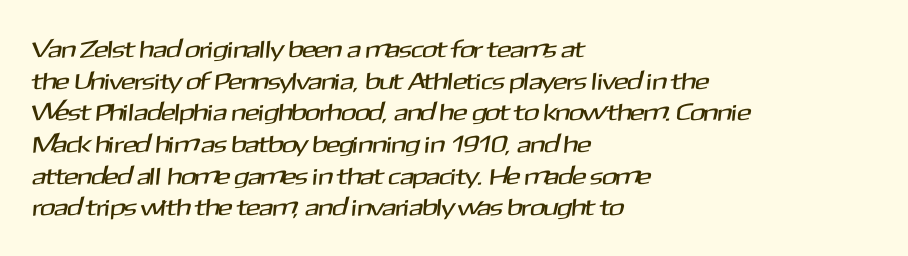
Students, observe: this is what conventionally led text looks like. Glyph-to-glyph distance matches everyday printed text. The lines are quadded left. The strip under each line holds only bare page.
